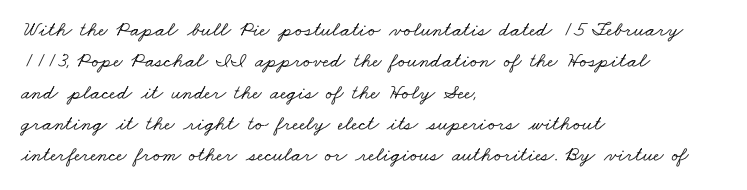
The image shows 21 px text type; set left-aligned, normal line spacing (1.49x), normal letter spacing, not underlined.
